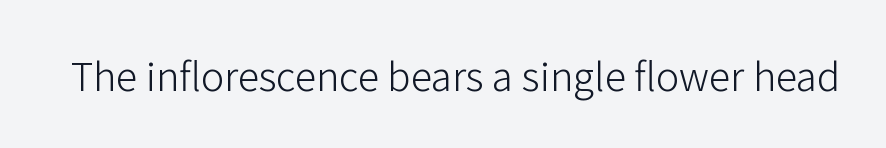
{"serif": "no", "italic": "no", "bold": "no", "weight": "light", "width": "normal", "stroke_contrast": "low", "x_height": "medium", "monospaced": "no", "underline": "no", "letter_spacing": "normal", "letter_spacing_em": 0.0, "glyph_px": 39}
